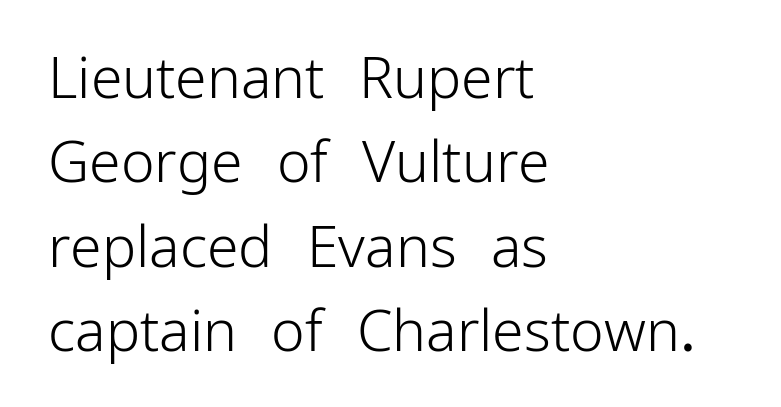
Q: Is the text bold? A: No.
Q: Is the text italic (slanted)? A: No, it is upright.
Q: Is the typeface a serif or a sans-serif typeface? A: Sans-serif.
Q: Is the text underlined? A: No.
Q: How is the paragraph aligned? A: Left-aligned.
Q: Is the spacing between letters normal or unusually wide? A: Normal.
Q: Is the spacing between lines tight, normal or loose? A: Normal.
Q: Width (condensed, normal, or wide)? A: Normal.
Q: Stroke contrast? A: Low.
Q: x-height? A: Medium.
Q: Monospaced? A: No.
